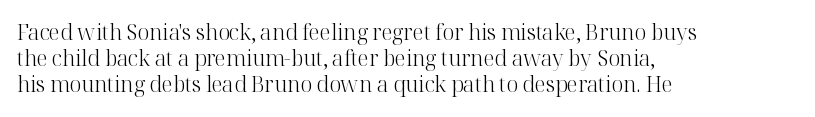
The typography opts for an upright posture over an oblique one. Unmarked baselines from the first word to the last. Students, note that the glyphs here touch the page at normal intervals. Which margin do the lines hug? The left one — the right edge is uneven. The typesetting does not lean heavy: it is not bold.
